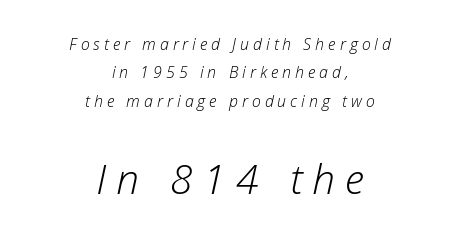
The passage shown is typed in a proportional face where columns would drift. Someone cranked the tracking dial way up on this one. Teacher's note: observe the equal gaps on both sides — that is centered alignment. Rule under the text: the space is simply empty. Posture: slanted.
